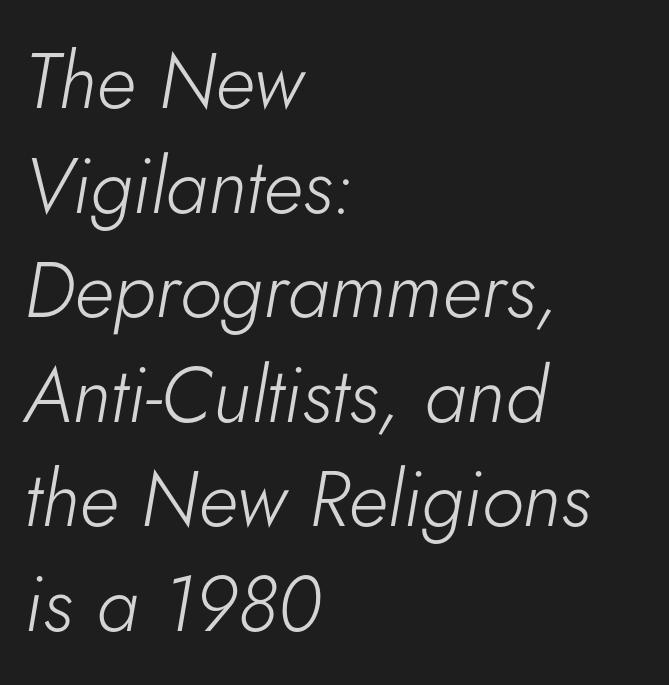
The letters look calm and open, with moderate or lighter stems. Letters rest on an invisible, unmarked baseline. This is oblique type, the kind used for emphasis or titles. Honestly, the row spacing looks completely unremarkable. Character widths vary here, with narrow letters taking less room than wide ones.
